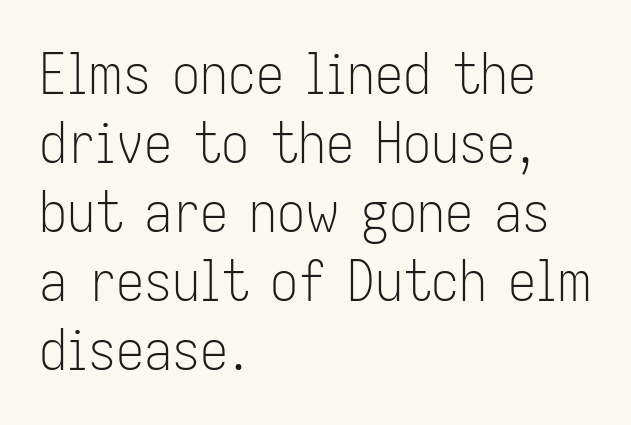
The image shows 56 px light, condensed sans-serif type, upright; set left-aligned, line spacing 1.23x, normal letter spacing, not underlined; low stroke contrast and a medium x-height.
